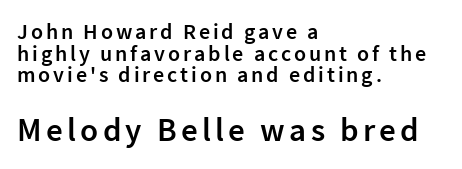
Serifs: no, the terminals of the letterforms are clean. Set as a demibold, roughly 600 on the weight scale. Is this a fixed-width face? No — the glyphs have proportional, varying widths. The lower block of text is set noticeably larger than the block above it.
